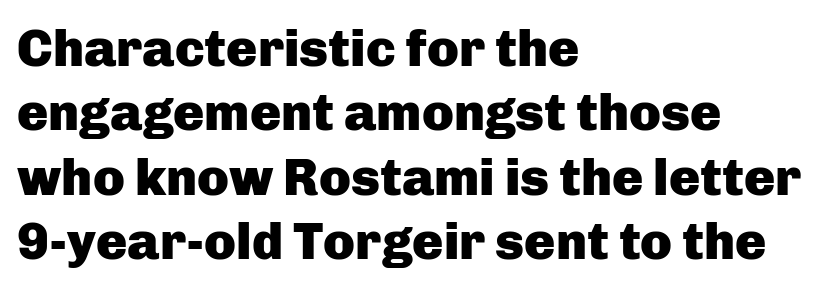
Q: Is the text bold? A: Yes.
Q: Is the text italic (slanted)? A: No, it is upright.
Q: Is the typeface a serif or a sans-serif typeface? A: Sans-serif.
Q: Is the text underlined? A: No.
Q: How is the paragraph aligned? A: Left-aligned.
Q: Is the spacing between letters normal or unusually wide? A: Normal.
Q: Width (condensed, normal, or wide)? A: Normal.
Q: Stroke contrast? A: Low.
Q: x-height? A: Medium.
Q: Monospaced? A: No.
